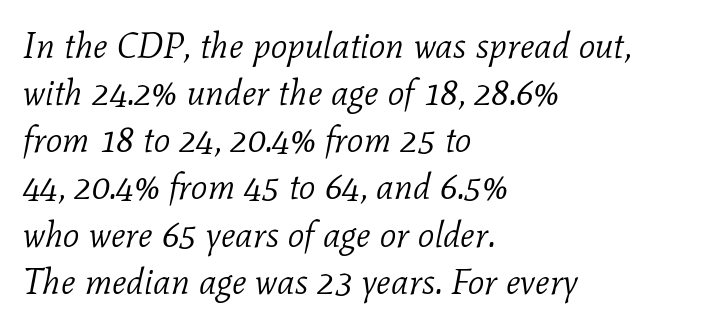
The image shows 36 px light serif type, italic (leaning right); set left-aligned, normal line spacing (1.31x), normal letter spacing, not underlined; low stroke contrast and a medium x-height.
